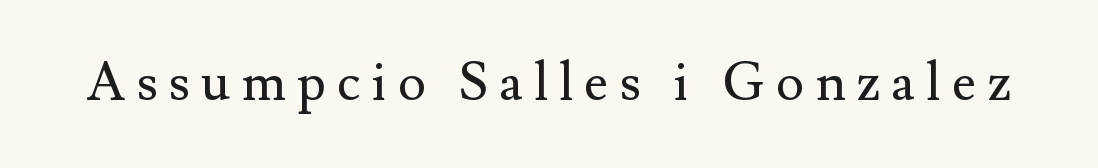
The image shows 53 px regular-weight serif type, upright; set unusually wide letter spacing (+0.21 em), not underlined; medium stroke contrast and a small x-height.
